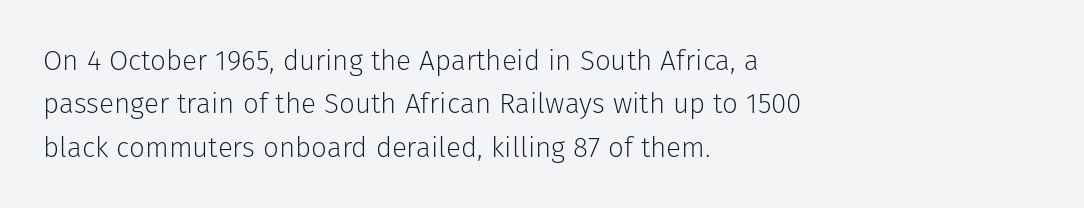
The image shows 28 px light sans-serif type, upright; set left-aligned, normal line spacing (1.55x), normal letter spacing, not underlined; low stroke contrast and a medium x-height.
